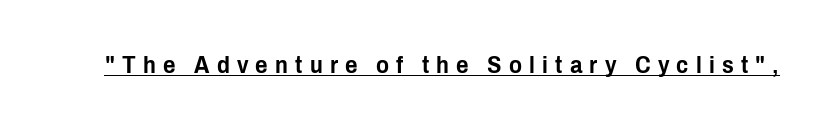
A rule runs beneath these lines of type. Upright lettering throughout. The gaps between neighbouring characters are conspicuously large.
